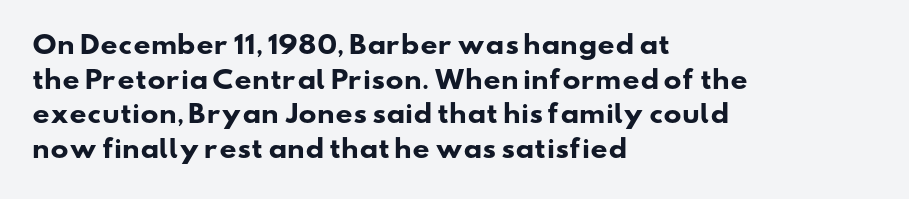
The image shows 24 px bold type; set left-aligned, normal line spacing (1.44x), normal letter spacing, not underlined.
